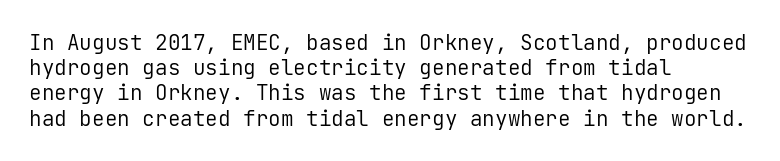
{"italic": "no", "bold": "no", "underline": "no", "align": "left", "line_spacing_ratio": 1.2, "letter_spacing": "normal", "letter_spacing_em": 0.0, "glyph_px": 21}
